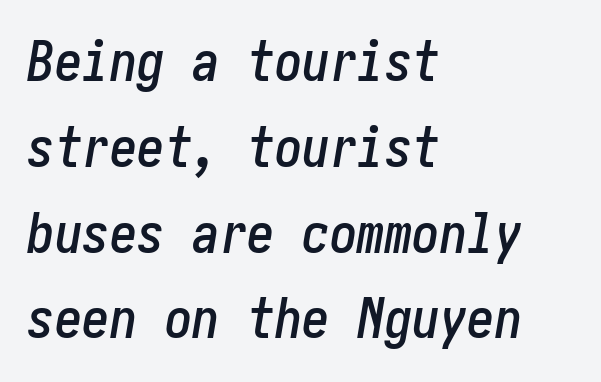
Glance below the letters and you will spot only blank space. Posture: slanted. Tracking here is standard; glyphs follow each other at the usual distance. Where is the straight margin? On the left.
